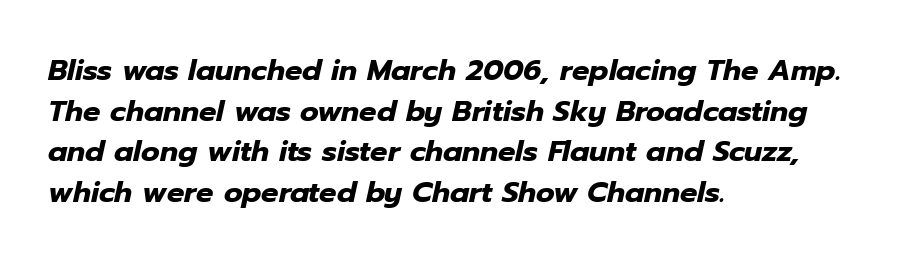
Just letters on the line, the space beneath them empty. The designer left line spacing at the default. Heavy-handed strokes throughout: this text is bold. Is this a fixed-width face? No — the glyphs have proportional, varying widths. Tracking here is standard; glyphs follow each other at the usual distance.
